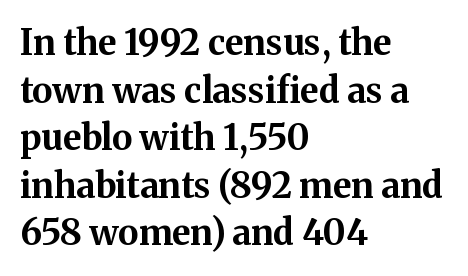
{"serif": "yes", "italic": "no", "bold": "yes", "weight": "bold", "width": "normal", "stroke_contrast": "medium", "x_height": "medium", "monospaced": "no", "underline": "no", "align": "left", "line_spacing": "normal", "line_spacing_ratio": 1.36, "letter_spacing": "normal", "letter_spacing_em": 0.0, "glyph_px": 35}
